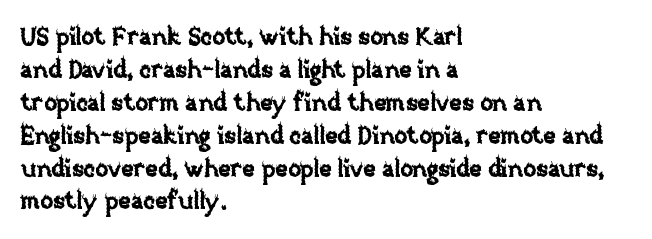
The type sits square on the baseline with zero lean. Students, observe: this is what conventionally led text looks like. Notice how the passage keeps a crisp vertical edge on the left only. Lines of text with bare space underneath.
